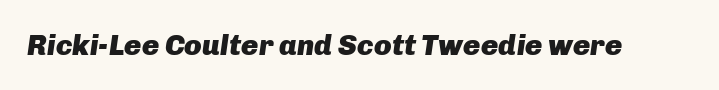
Q: Is the text bold? A: Yes.
Q: Is the text italic (slanted)? A: Yes, it leans right by about 8 degrees.
Q: Is the text underlined? A: No.
Q: Is the spacing between letters normal or unusually wide? A: Normal.
Q: Width (condensed, normal, or wide)? A: Normal.
Q: Stroke contrast? A: Low.
Q: x-height? A: Medium.
Q: Monospaced? A: No.
